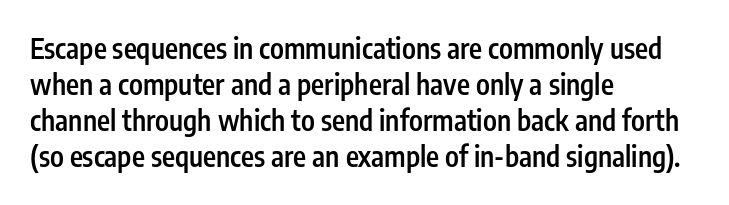
Q: Is the text bold? A: Semi-bold.
Q: Is the text italic (slanted)? A: No, it is upright.
Q: Is the typeface a serif or a sans-serif typeface? A: Sans-serif.
Q: Is the text underlined? A: No.
Q: How is the paragraph aligned? A: Left-aligned.
Q: Is the spacing between letters normal or unusually wide? A: Normal.
Q: Is the spacing between lines tight, normal or loose? A: Normal.
Q: Width (condensed, normal, or wide)? A: Condensed.
Q: Stroke contrast? A: Low.
Q: x-height? A: Medium.
Q: Monospaced? A: No.
